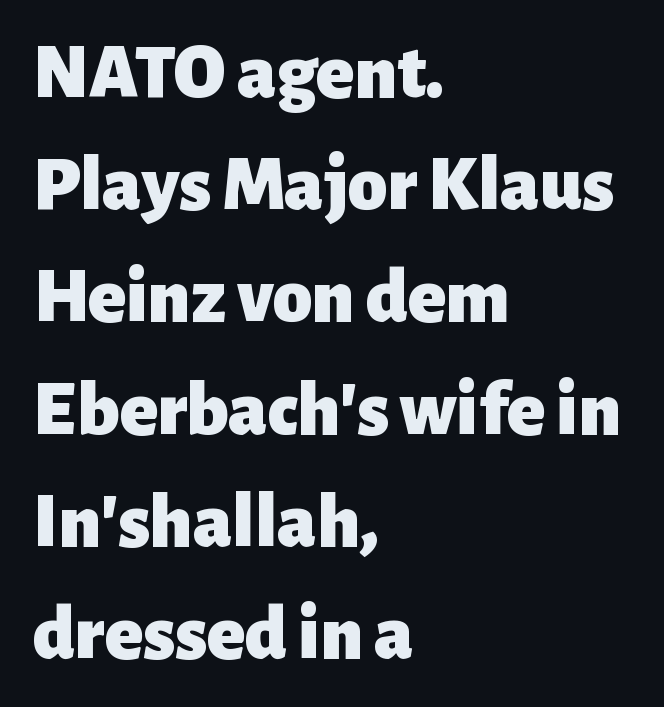
The image shows 79 px heavy sans-serif type, upright; set left-aligned, normal line spacing (1.42x), normal letter spacing, not underlined; low stroke contrast and a medium x-height.
